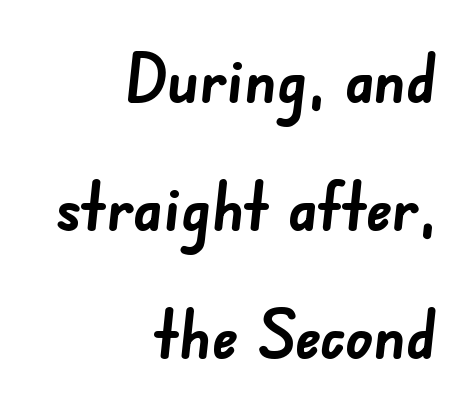
Descenders are the only things crossing below the line. Each glyph is drawn with heavy, bold strokes. The tracking reads as untouched default to a designer's eye. What kind of face is this? One without serifs — a sans. Is this a fixed-width face? No — the glyphs have proportional, varying widths.
